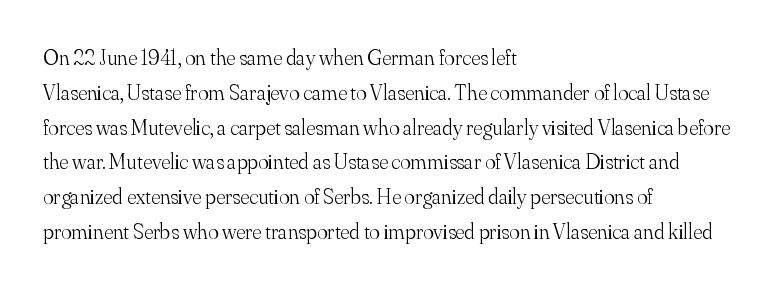
{"italic": "no", "bold": "no", "underline": "no", "align": "left", "line_spacing": "normal", "line_spacing_ratio": 1.58, "letter_spacing": "normal", "letter_spacing_em": 0.0, "glyph_px": 22}
